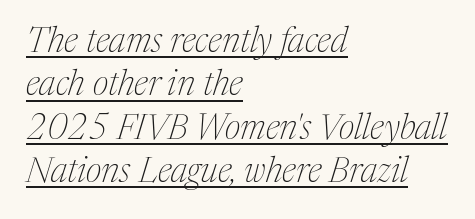
{"serif": "yes", "italic": "yes", "lean": "right", "slant_degrees": 17, "bold": "no", "weight": "thin", "width": "normal", "stroke_contrast": "medium", "x_height": "medium", "monospaced": "no", "underline": "yes", "align": "left", "line_spacing_ratio": 1.24, "letter_spacing": "normal", "letter_spacing_em": 0.0, "glyph_px": 35}
